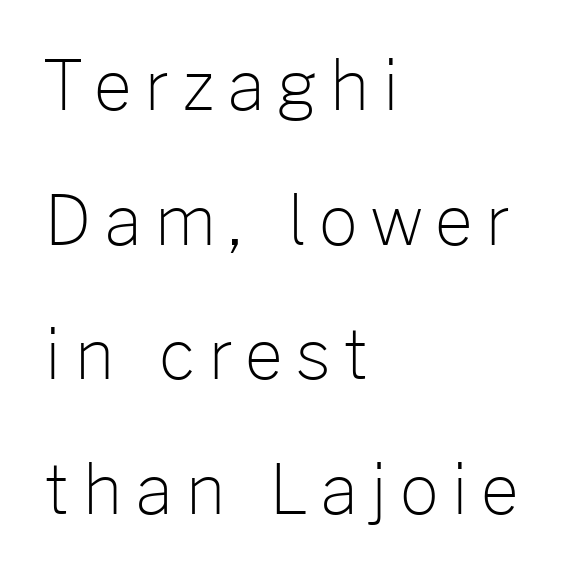
Q: Is the text bold? A: No.
Q: Is the text italic (slanted)? A: No, it is upright.
Q: Is the typeface a serif or a sans-serif typeface? A: Sans-serif.
Q: Is the text underlined? A: No.
Q: How is the paragraph aligned? A: Left-aligned.
Q: Is the spacing between lines tight, normal or loose? A: Loose.
Q: Width (condensed, normal, or wide)? A: Normal.
Q: Stroke contrast? A: Low.
Q: x-height? A: Medium.
Q: Monospaced? A: No.
